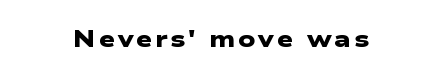
The image shows 23 px bold type; set centered, not underlined.
